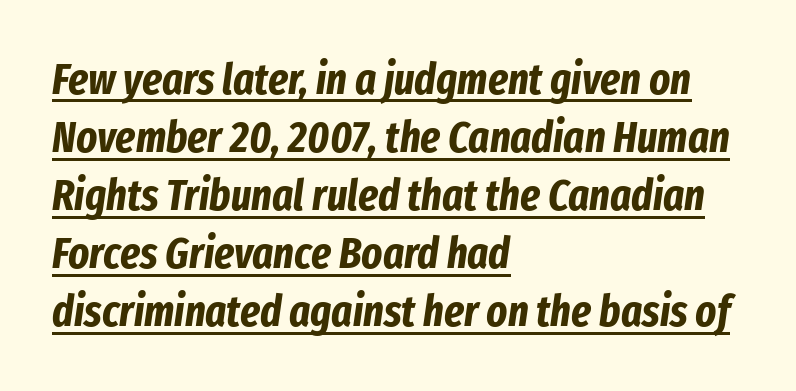
Q: Is the text bold? A: Yes.
Q: Is the text italic (slanted)? A: Yes, it leans right by about 8 degrees.
Q: Is the text underlined? A: Yes.
Q: How is the paragraph aligned? A: Left-aligned.
Q: Is the spacing between letters normal or unusually wide? A: Normal.
Q: Is the spacing between lines tight, normal or loose? A: Normal.
Q: Width (condensed, normal, or wide)? A: Condensed.
Q: Stroke contrast? A: Low.
Q: x-height? A: Medium.
Q: Monospaced? A: No.
